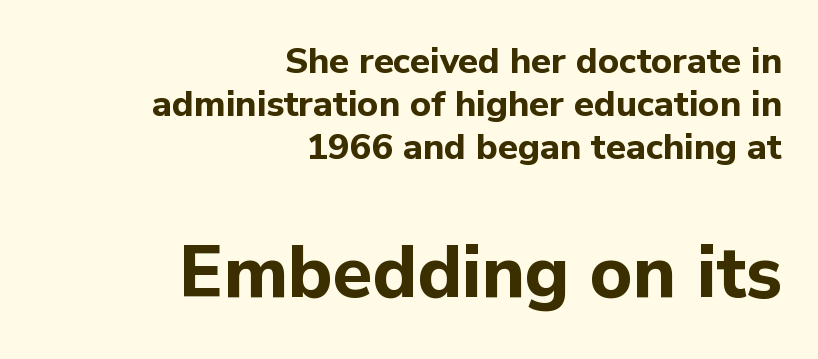
{"serif": "no", "italic": "no", "bold": "yes", "weight": "bold", "width": "normal", "stroke_contrast": "low", "x_height": "medium", "monospaced": "no", "underline": "no", "align": "right", "line_spacing_ratio": 1.19, "letter_spacing": "normal", "letter_spacing_em": 0.0, "larger_block": "second", "size_ratio": 2.03, "glyph_px": 73}
